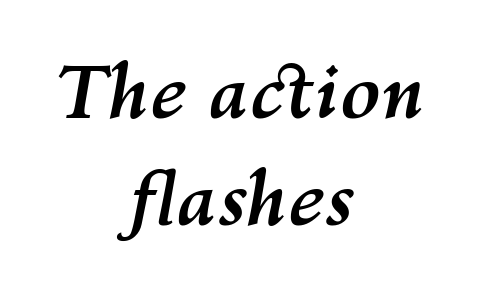
The image shows 74 px semibold type, italic (leaning right); set centered, normal line spacing (1.45x), normal letter spacing, not underlined; medium stroke contrast and a medium x-height.
